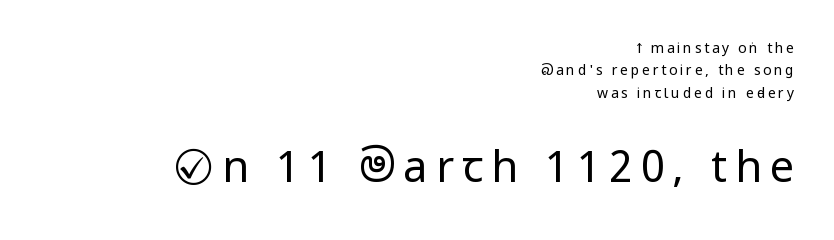
{"serif": "no", "italic": "no", "bold": "no", "weight": "regular", "width": "condensed", "stroke_contrast": "low", "x_height": "large", "monospaced": "no", "underline": "no", "align": "right", "line_spacing": "normal", "line_spacing_ratio": 1.6, "larger_block": "second", "size_ratio": 3.07, "glyph_px": 43}
